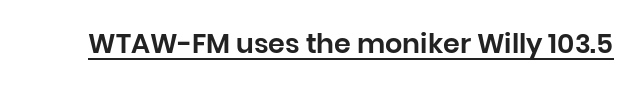
{"italic": "no", "underline": "yes", "letter_spacing": "normal", "letter_spacing_em": 0.0, "glyph_px": 27}
